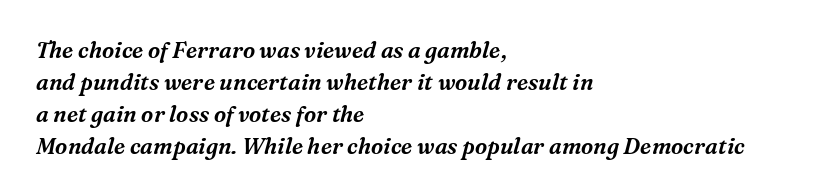
Q: Is the text italic (slanted)? A: Yes, it leans right by about 16 degrees.
Q: Is the text underlined? A: No.
Q: How is the paragraph aligned? A: Left-aligned.
Q: Is the spacing between letters normal or unusually wide? A: Normal.
Q: Is the spacing between lines tight, normal or loose? A: Normal.
